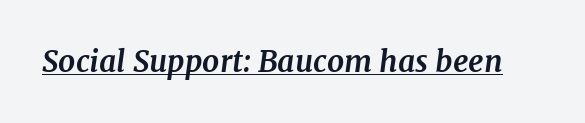
Q: Is the text bold? A: Yes.
Q: Is the text italic (slanted)? A: Yes, it leans right by about 7 degrees.
Q: Is the typeface a serif or a sans-serif typeface? A: Serif.
Q: Is the text underlined? A: Yes.
Q: Is the spacing between letters normal or unusually wide? A: Normal.
Q: Width (condensed, normal, or wide)? A: Normal.
Q: Stroke contrast? A: Medium.
Q: x-height? A: Medium.
Q: Monospaced? A: No.
